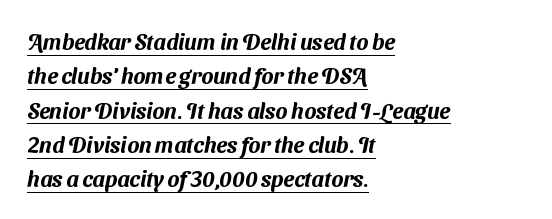
Notice how descenders clear the ascenders below comfortably — that's standard leading. The lines are quadded left. Somebody hit Ctrl+U on this one — the words are underlined. The horizontal fit of the characters is conventional and even.
